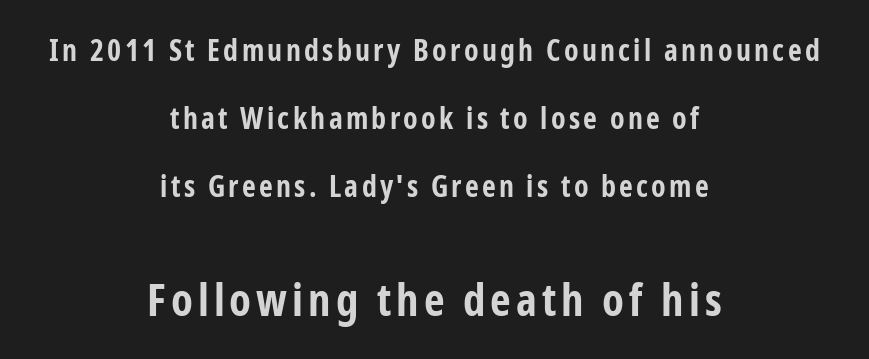
Q: Is the text bold? A: Yes.
Q: Is the text italic (slanted)? A: No, it is upright.
Q: Is the typeface a serif or a sans-serif typeface? A: Sans-serif.
Q: Is the text underlined? A: No.
Q: How is the paragraph aligned? A: Centered.
Q: Is the spacing between lines tight, normal or loose? A: Loose.
Q: Which block of text is set in a larger size, the first (top) or the second (bottom)? A: The second (bottom) one.
Q: Width (condensed, normal, or wide)? A: Condensed.
Q: Stroke contrast? A: Low.
Q: x-height? A: Medium.
Q: Monospaced? A: No.
